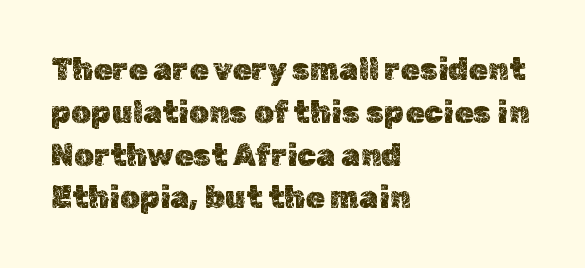
When letters stand straight like this, we call the style roman or upright. The face used here is rendered with its standard letterfit. You could not count columns in this text — the font is proportionally spaced. Decoration check: the copy has no underline.
